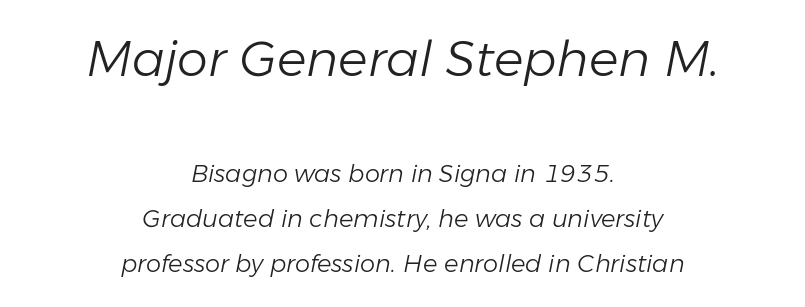
Q: Is the text bold? A: No.
Q: Is the text italic (slanted)? A: Yes, it leans right by about 11 degrees.
Q: Is the text underlined? A: No.
Q: How is the paragraph aligned? A: Centered.
Q: Is the spacing between letters normal or unusually wide? A: Normal.
Q: Which block of text is set in a larger size, the first (top) or the second (bottom)? A: The first (top) one.
Q: Width (condensed, normal, or wide)? A: Normal.
Q: Stroke contrast? A: Low.
Q: x-height? A: Medium.
Q: Monospaced? A: No.
